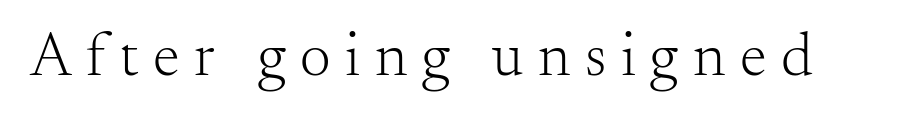
Spacing between characters has been opened up far beyond the box default. The words here are not underlined. No extra ink here — the face is not bold. Classification — serif.
